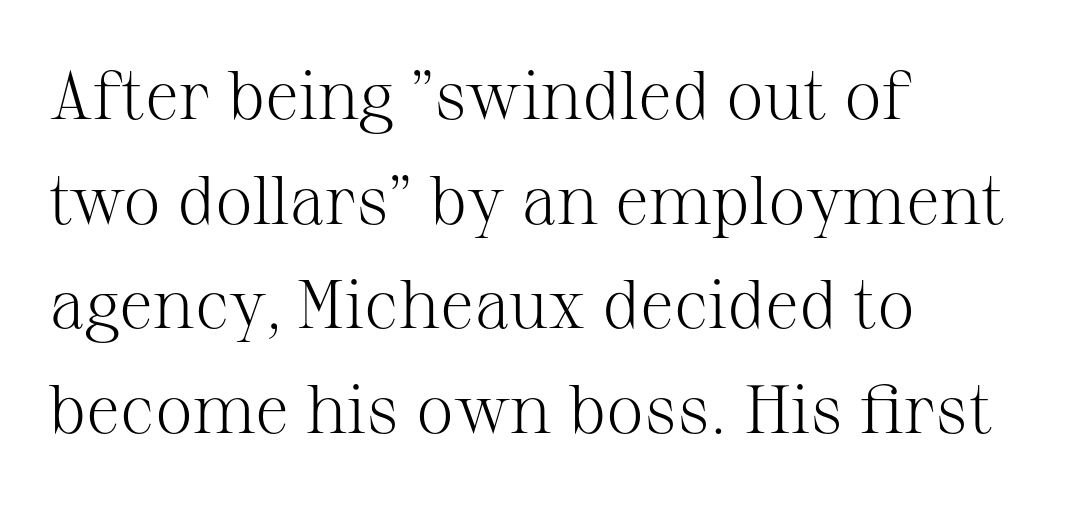
{"serif": "yes", "italic": "no", "bold": "no", "weight": "light", "width": "normal", "stroke_contrast": "medium", "x_height": "medium", "monospaced": "no", "underline": "no", "align": "left", "line_spacing": "normal", "line_spacing_ratio": 1.54, "letter_spacing": "normal", "letter_spacing_em": 0.0, "glyph_px": 68}
